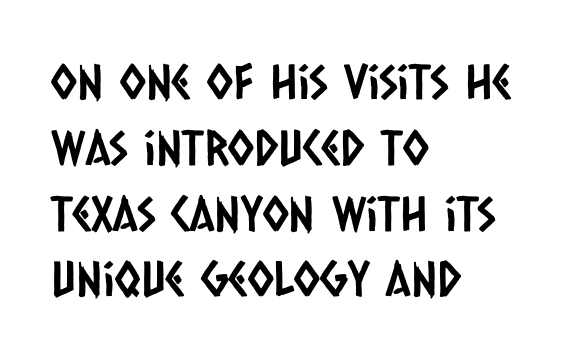
The image shows 48 px condensed sans-serif type; set left-aligned, normal line spacing (1.37x), normal letter spacing, not underlined; low stroke contrast and a large x-height.
